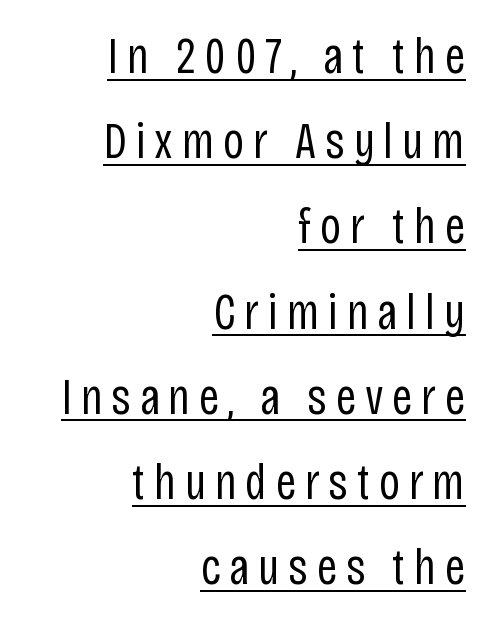
These lines were composed using upright roman letters. Each letter's strokes conclude bluntly, with no projecting serifs. Here the designer chose a conventional face with non-uniform glyph widths. Emphasis is given by a line drawn under the lettering.
